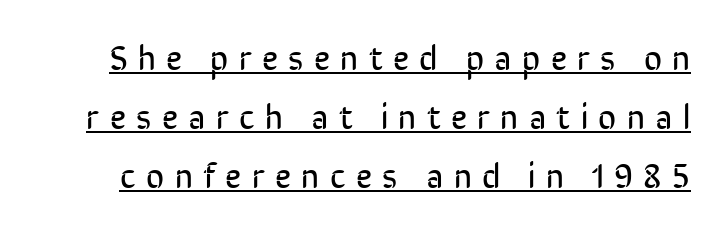
Q: Is the text bold? A: No.
Q: Is the text italic (slanted)? A: No, it is upright.
Q: Is the typeface a serif or a sans-serif typeface? A: Sans-serif.
Q: Is the text underlined? A: Yes.
Q: Is the spacing between letters normal or unusually wide? A: Unusually wide.
Q: Is the spacing between lines tight, normal or loose? A: Normal.
Q: Width (condensed, normal, or wide)? A: Condensed.
Q: Stroke contrast? A: Low.
Q: x-height? A: Medium.
Q: Monospaced? A: No.
